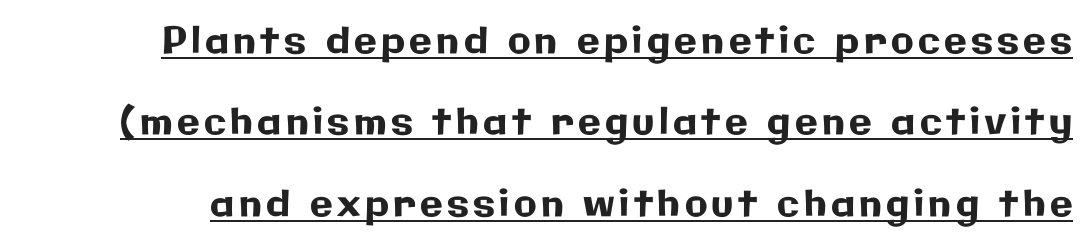
Think of a printed novel: that variable character pitch is what you see here. Honestly, the underline is the first thing you notice here. The axis of the letterforms is exactly vertical. Classification — sans serif.
